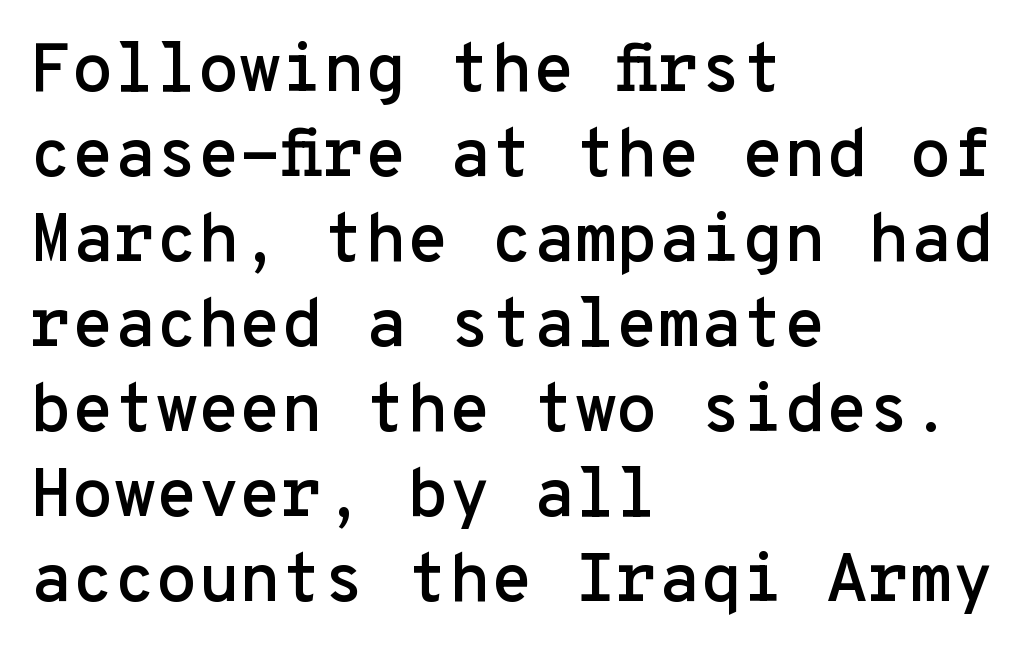
The image shows 68 px sans-serif type, upright, monospaced; set left-aligned, normal line spacing (1.25x), normal letter spacing, not underlined; low stroke contrast and a medium x-height.
